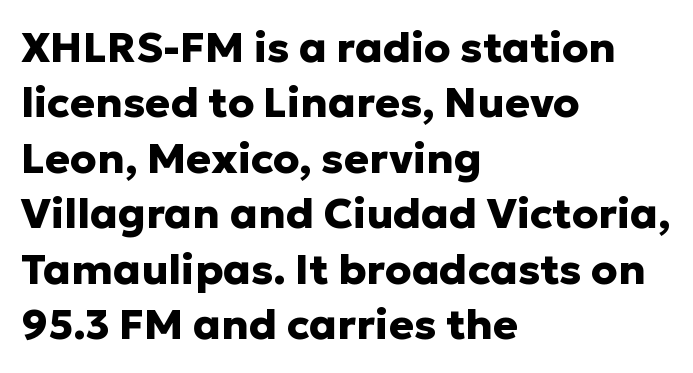
Ascenders rise straight up at ninety degrees. Glyph-to-glyph distance matches everyday printed text. How would I describe the line gaps? Plain and ordinary. Any mark beneath the type? The region is blank.
